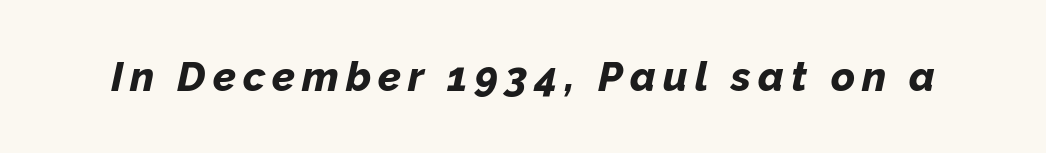
The image shows 41 px bold type, italic (leaning right); set not underlined; low stroke contrast and a medium x-height.
